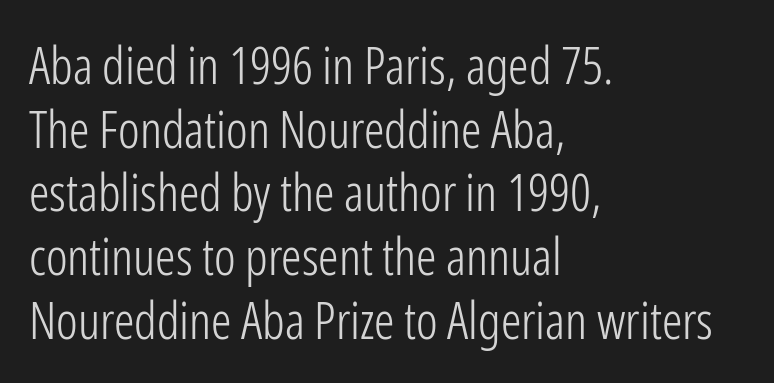
{"serif": "no", "italic": "no", "bold": "no", "weight": "light", "width": "condensed", "stroke_contrast": "low", "x_height": "medium", "monospaced": "no", "underline": "no", "align": "left", "line_spacing": "normal", "line_spacing_ratio": 1.25, "letter_spacing": "normal", "letter_spacing_em": 0.0, "glyph_px": 51}
